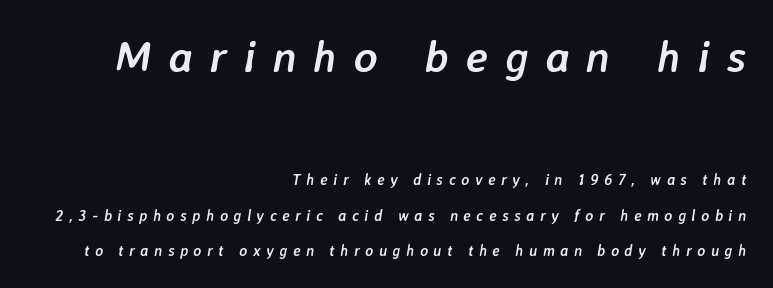
Q: Is the text bold? A: Yes.
Q: Is the text italic (slanted)? A: Yes, it leans right by about 7 degrees.
Q: Is the text underlined? A: No.
Q: How is the paragraph aligned? A: Right-aligned.
Q: Is the spacing between letters normal or unusually wide? A: Unusually wide.
Q: Is the spacing between lines tight, normal or loose? A: Loose.
Q: Which block of text is set in a larger size, the first (top) or the second (bottom)? A: The first (top) one.
Q: Width (condensed, normal, or wide)? A: Normal.
Q: Stroke contrast? A: Low.
Q: x-height? A: Medium.
Q: Monospaced? A: No.
